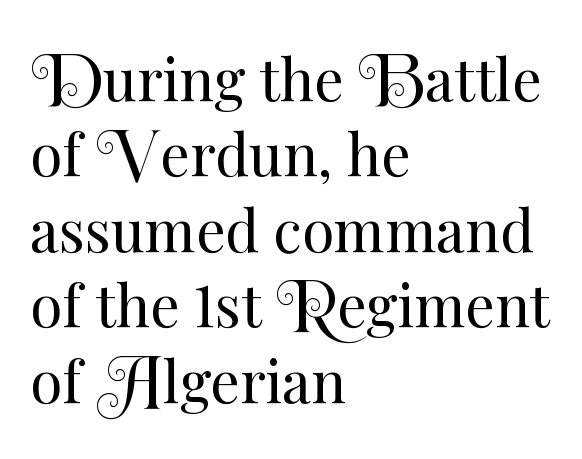
Q: Is the text bold? A: No.
Q: Is the text italic (slanted)? A: No, it is upright.
Q: Is the text underlined? A: No.
Q: How is the paragraph aligned? A: Left-aligned.
Q: Is the spacing between letters normal or unusually wide? A: Normal.
Q: Is the spacing between lines tight, normal or loose? A: Normal.
Q: Width (condensed, normal, or wide)? A: Normal.
Q: Stroke contrast? A: Medium.
Q: x-height? A: Small.
Q: Monospaced? A: No.
